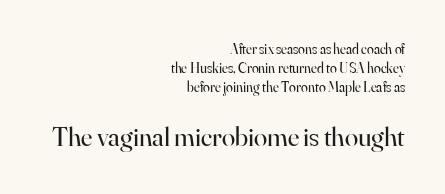
Notice how the passage keeps a crisp vertical edge on the right only. The strokes are not fattened; the text isn't bold. Ordinary non-slanted type is in use. Honestly, the row spacing looks completely unremarkable. You could call the tracking neutral — neither tight nor loose. Type without underlining.
